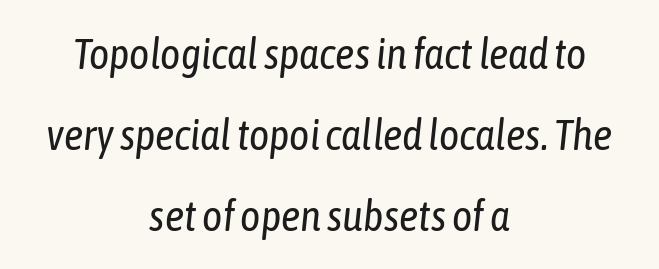
Neither beginnings nor endings align; midpoints do. This sample uses plain, unmodified letter spacing. The strokes carry an ordinary text weight at most. The glyphs look as if they've been sheared to an angle.
